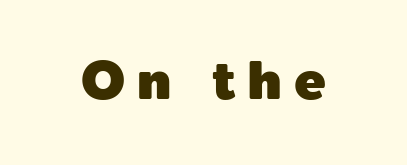
The lettering stays uniformly vertical, giving the passage a roman look. Letterform terminals end flat and unadorned throughout the passage. The specimen omits any rule beneath the text block's lines. Spacing verdict: proportional, widths tailored to each character. You could only call the tracking loose — the letters float apart.
